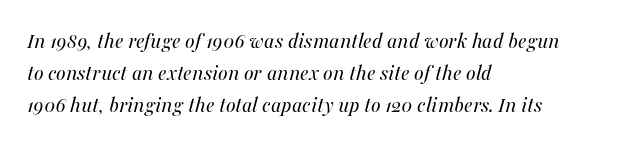
{"italic": "yes", "lean": "right", "slant_degrees": 16, "bold": "no", "underline": "no", "align": "left", "line_spacing": "normal", "line_spacing_ratio": 1.39, "letter_spacing": "normal", "letter_spacing_em": 0.0, "glyph_px": 23}
